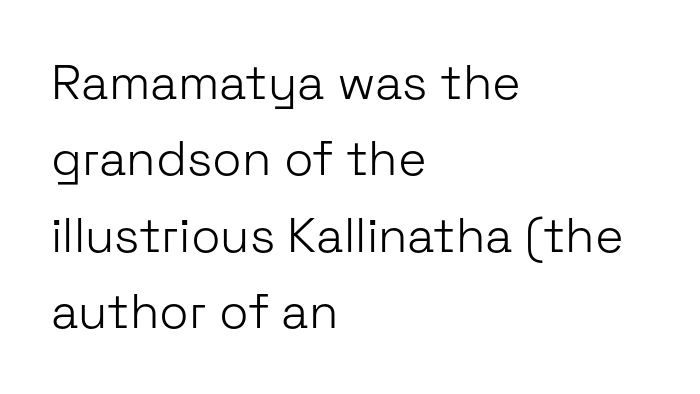
The image shows 48 px light sans-serif type, upright; set left-aligned, normal line spacing (1.59x), normal letter spacing, not underlined; low stroke contrast and a medium x-height.
